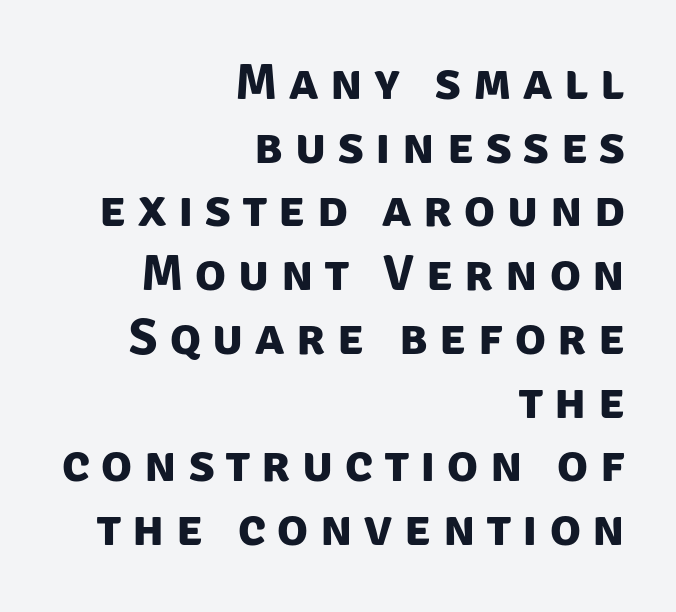
The image shows 51 px bold sans-serif type; set right-aligned, normal line spacing (1.25x), unusually wide letter spacing (+0.23 em), not underlined; low stroke contrast and a large x-height.
